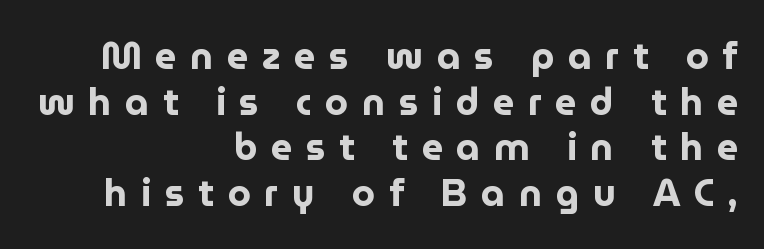
Q: Is the text bold? A: Yes.
Q: Is the text italic (slanted)? A: No, it is upright.
Q: Is the typeface a serif or a sans-serif typeface? A: Sans-serif.
Q: Is the text underlined? A: No.
Q: How is the paragraph aligned? A: Right-aligned.
Q: Is the spacing between letters normal or unusually wide? A: Unusually wide.
Q: Width (condensed, normal, or wide)? A: Normal.
Q: Stroke contrast? A: Low.
Q: x-height? A: Medium.
Q: Monospaced? A: No.
